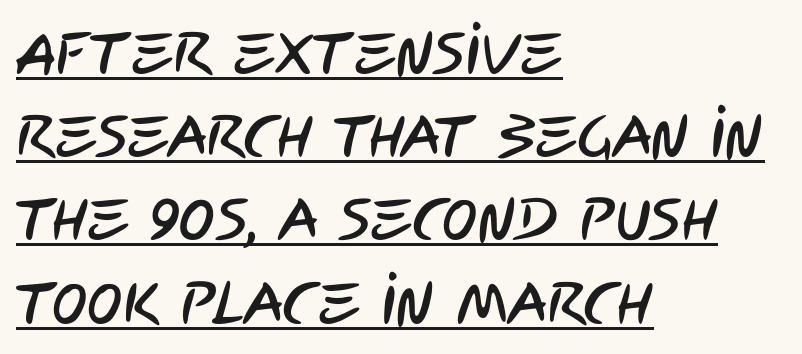
Visually the block forms a straight wall on the left and a jagged coastline on the right. The rows are spaced the way most documents space them. Caption: lettering with a line underneath. No extra tracking has been applied to these lines.
